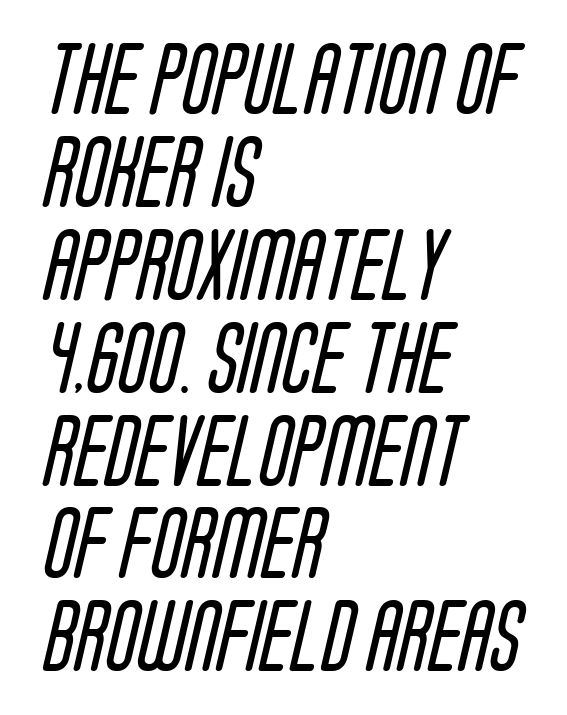
No word sits above an underline. Do the characters align in a grid? No, the font is proportional. Compared with a typical body face, this is equally light or lighter still. The line texture is even and compact thanks to regular tracking.
